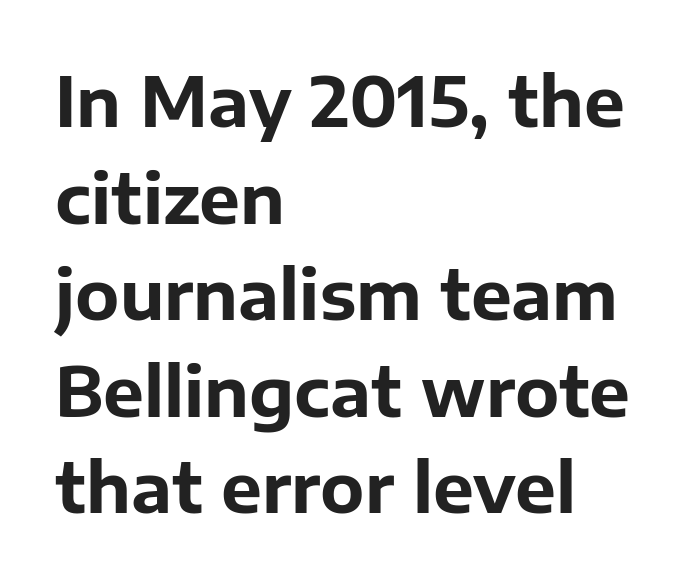
Q: Is the text bold? A: Yes.
Q: Is the text italic (slanted)? A: No, it is upright.
Q: Is the typeface a serif or a sans-serif typeface? A: Sans-serif.
Q: Is the text underlined? A: No.
Q: How is the paragraph aligned? A: Left-aligned.
Q: Is the spacing between letters normal or unusually wide? A: Normal.
Q: Is the spacing between lines tight, normal or loose? A: Normal.
Q: Width (condensed, normal, or wide)? A: Normal.
Q: Stroke contrast? A: Low.
Q: x-height? A: Medium.
Q: Monospaced? A: No.
